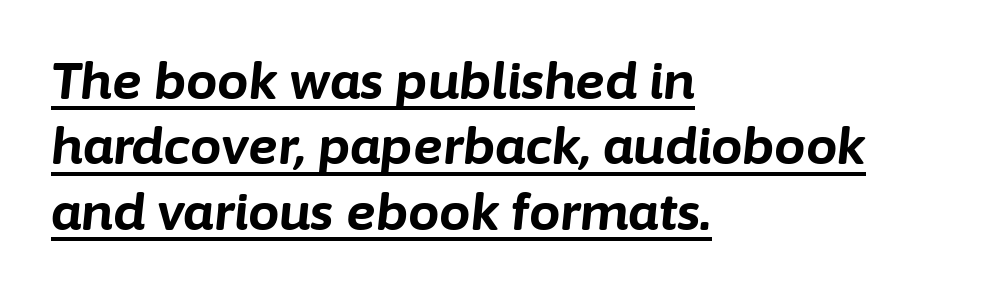
These lines were composed using italics. Heft: maximum for text — a bold. You could not count columns in this text — the font is proportionally spaced. The block of text has a typical density, with ordinary space between rows.
